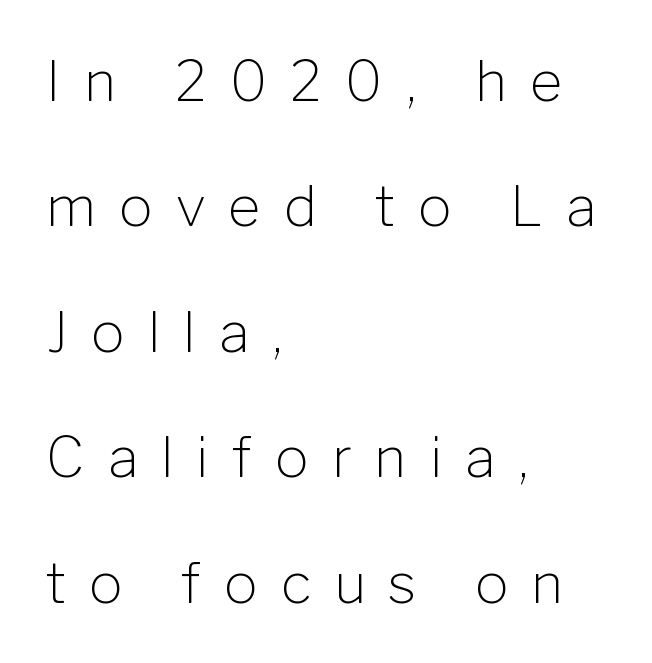
The typography opts for an upright posture over an oblique one. To sum up the face: it is a sans, with no serifs. Line starts are locked; line ends wander. Counters stay open thanks to moderate or lighter strokes.
